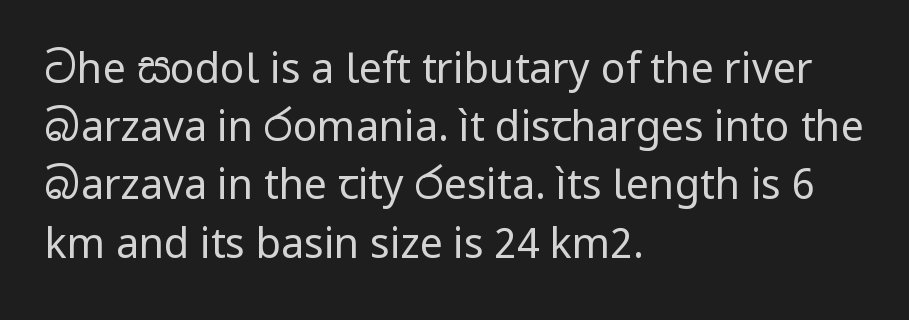
These lines are set flush left with a ragged right edge. The letters carry no serifs — their stems end cleanly without finishing strokes. Honestly, the row spacing looks completely unremarkable. Between one letter and the next there's only the usual sliver of space. Rendered with straight, roman letterforms. Varying glyph widths throughout — classic text-font behaviour.
